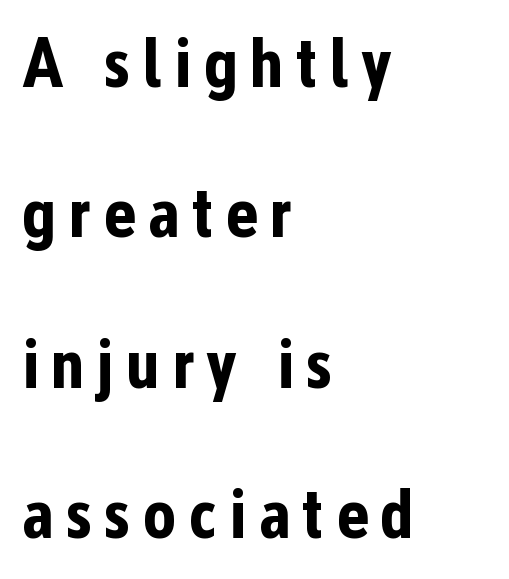
Strong, thick strokes mark this as bold type. Spacing verdict: proportional, widths tailored to each character. These lines were composed using upright roman letters. Horizontal bands of white between lines are thick stripes. Regarding serifs, this sample does without them. These lines are set flush left with a ragged right edge.
